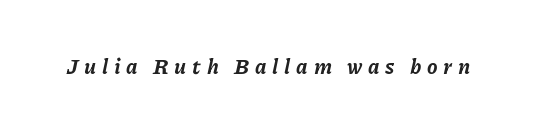
The image shows 21 px bold type, italic (leaning right); set unusually wide letter spacing (+0.28 em), not underlined.
